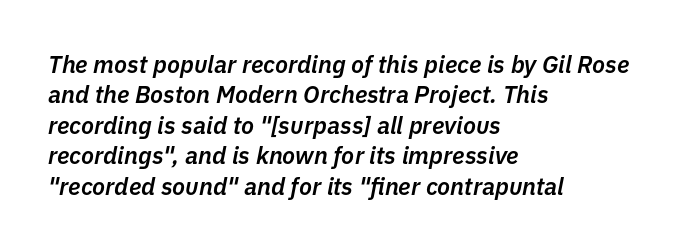
Q: Is the text bold? A: Semi-bold.
Q: Is the text italic (slanted)? A: Yes, it leans right by about 11 degrees.
Q: Is the text underlined? A: No.
Q: How is the paragraph aligned? A: Left-aligned.
Q: Is the spacing between letters normal or unusually wide? A: Normal.
Q: Is the spacing between lines tight, normal or loose? A: Normal.
